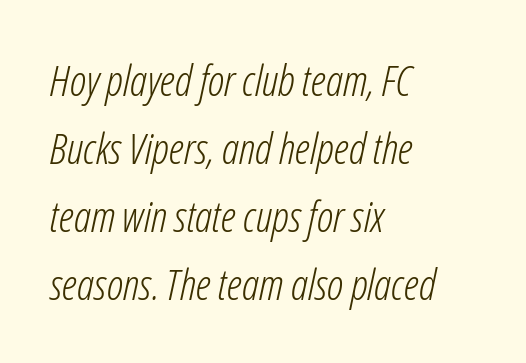
Proportional: the letters do not fall into vertical columns. Each new line begins a customary step beneath the previous one. Compared with typical body copy, the letter spacing here is the same. A clean baseline with only descenders dipping below it.
